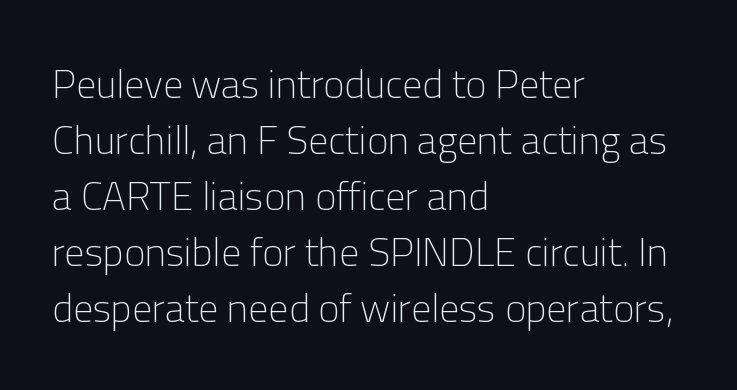
The image shows 40 px light sans-serif type, upright; set left-aligned, normal line spacing (1.4x), normal letter spacing, not underlined; low stroke contrast and a medium x-height.
